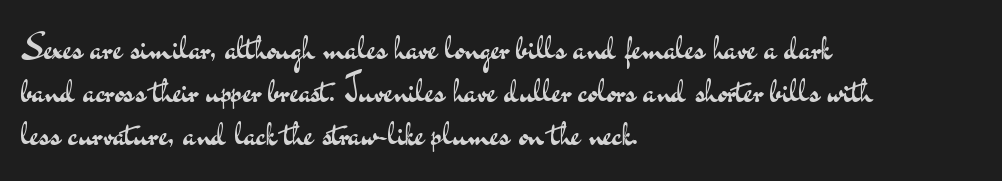
Q: Is the text bold? A: No.
Q: Is the text italic (slanted)? A: Yes.
Q: Is the typeface a serif or a sans-serif typeface? A: Sans-serif.
Q: Is the text underlined? A: No.
Q: How is the paragraph aligned? A: Left-aligned.
Q: Is the spacing between letters normal or unusually wide? A: Normal.
Q: Width (condensed, normal, or wide)? A: Wide.
Q: Stroke contrast? A: Medium.
Q: x-height? A: Small.
Q: Monospaced? A: No.
